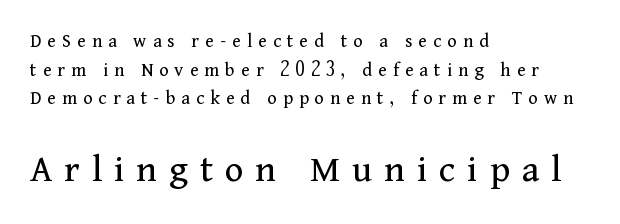
{"serif": "yes", "italic": "no", "bold": "no", "weight": "regular", "width": "normal", "stroke_contrast": "medium", "x_height": "medium", "monospaced": "no", "underline": "no", "align": "left", "line_spacing": "normal", "line_spacing_ratio": 1.43, "letter_spacing": "wide", "letter_spacing_em": 0.3, "larger_block": "second", "size_ratio": 2.0, "glyph_px": 40}
